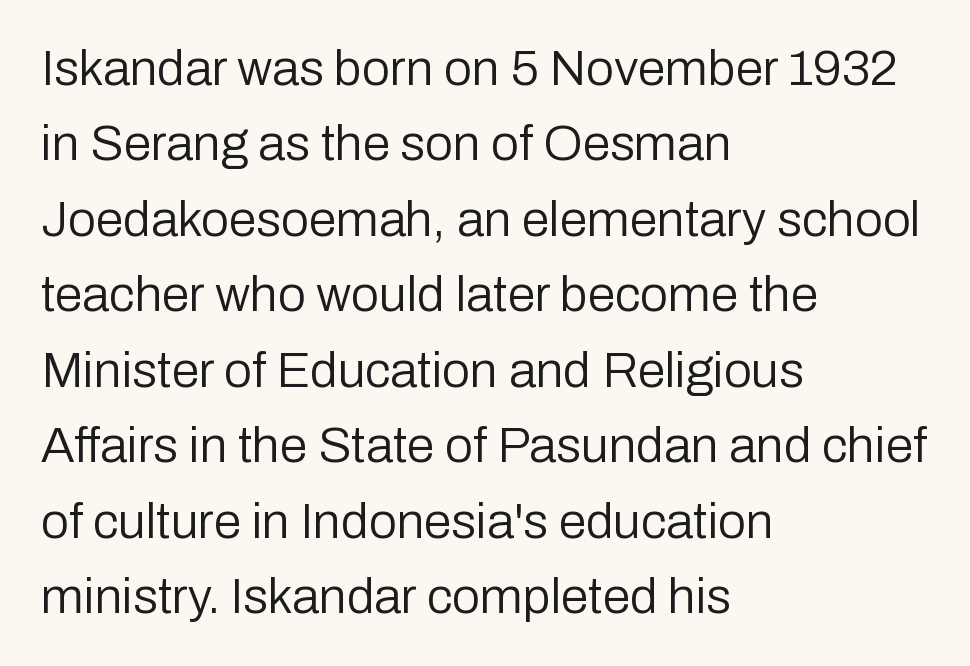
Q: Is the text bold? A: No.
Q: Is the text italic (slanted)? A: No, it is upright.
Q: Is the typeface a serif or a sans-serif typeface? A: Sans-serif.
Q: Is the text underlined? A: No.
Q: How is the paragraph aligned? A: Left-aligned.
Q: Is the spacing between letters normal or unusually wide? A: Normal.
Q: Is the spacing between lines tight, normal or loose? A: Normal.
Q: Width (condensed, normal, or wide)? A: Normal.
Q: Stroke contrast? A: Low.
Q: x-height? A: Medium.
Q: Monospaced? A: No.
